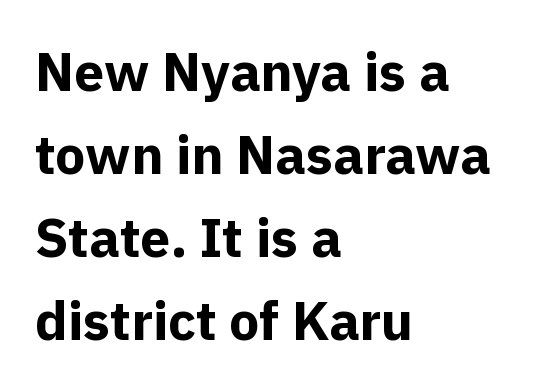
Q: Is the text bold? A: Yes.
Q: Is the text italic (slanted)? A: No, it is upright.
Q: Is the typeface a serif or a sans-serif typeface? A: Sans-serif.
Q: Is the text underlined? A: No.
Q: How is the paragraph aligned? A: Left-aligned.
Q: Is the spacing between letters normal or unusually wide? A: Normal.
Q: Is the spacing between lines tight, normal or loose? A: Normal.
Q: Width (condensed, normal, or wide)? A: Normal.
Q: x-height? A: Medium.
Q: Monospaced? A: No.
